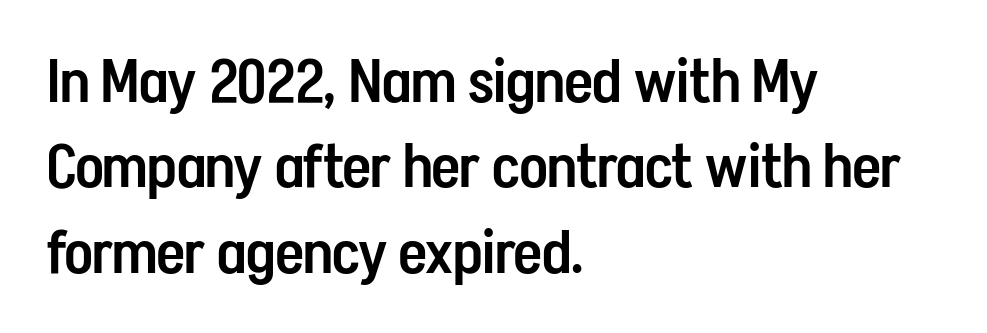
{"serif": "no", "italic": "no", "bold": "semi", "weight": "semibold", "width": "condensed", "stroke_contrast": "low", "x_height": "medium", "monospaced": "no", "underline": "no", "align": "left", "line_spacing": "normal", "line_spacing_ratio": 1.4, "letter_spacing": "normal", "letter_spacing_em": 0.0, "glyph_px": 61}
